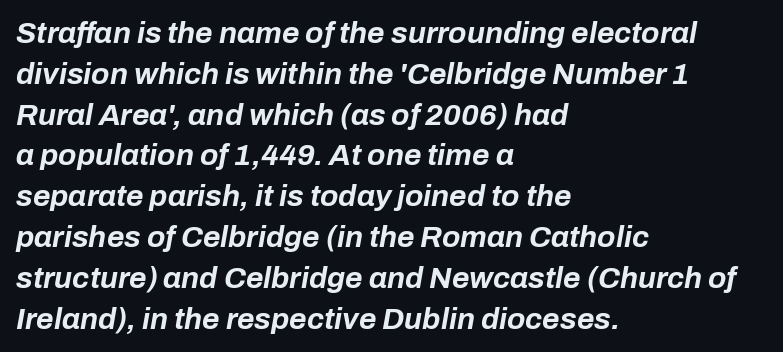
The passage shown is typed in a proportional face where columns would drift. Honestly, the letter spacing is just normal — you wouldn't notice it. Regular leading. Italic? Definitely — the glyphs are oblique. Underline: absent. Horizontally, the lines are justified to the leading edge only.
